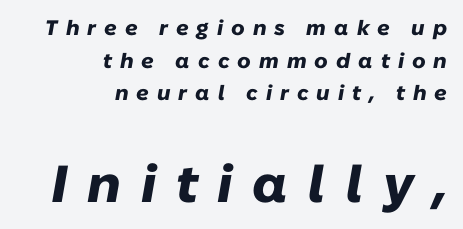
The image shows 52 px heavy type, italic (leaning right); set right-aligned, normal line spacing (1.55x), unusually wide letter spacing (+0.38 em), not underlined; the second (bottom) block is 2.48x larger; low stroke contrast and a medium x-height.
